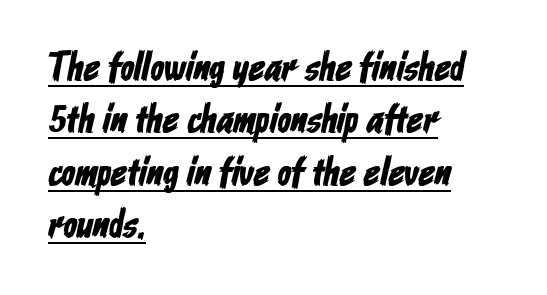
Q: Is the typeface a serif or a sans-serif typeface? A: Sans-serif.
Q: Is the text underlined? A: Yes.
Q: How is the paragraph aligned? A: Left-aligned.
Q: Is the spacing between letters normal or unusually wide? A: Normal.
Q: Is the spacing between lines tight, normal or loose? A: Normal.
Q: Width (condensed, normal, or wide)? A: Condensed.
Q: Stroke contrast? A: Low.
Q: x-height? A: Medium.
Q: Monospaced? A: No.
